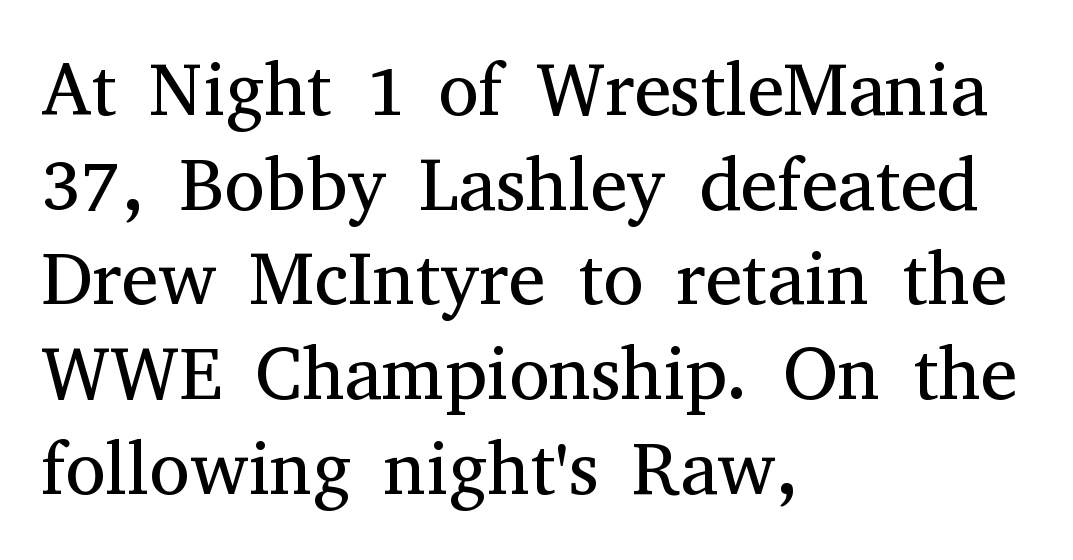
The image shows 74 px regular-weight serif type, upright; set left-aligned, normal line spacing (1.28x), normal letter spacing, not underlined; medium stroke contrast and a medium x-height.
